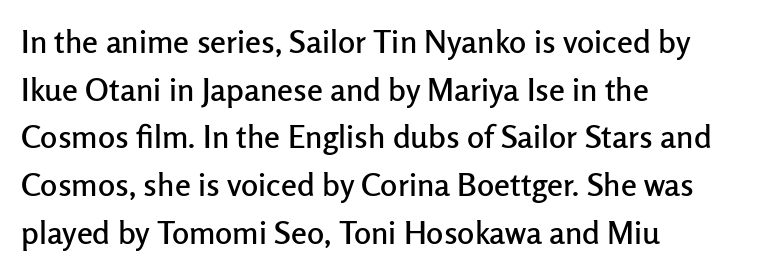
Q: Is the text italic (slanted)? A: No, it is upright.
Q: Is the typeface a serif or a sans-serif typeface? A: Sans-serif.
Q: Is the text underlined? A: No.
Q: How is the paragraph aligned? A: Left-aligned.
Q: Is the spacing between letters normal or unusually wide? A: Normal.
Q: Is the spacing between lines tight, normal or loose? A: Normal.
Q: Width (condensed, normal, or wide)? A: Normal.
Q: Stroke contrast? A: Low.
Q: x-height? A: Medium.
Q: Monospaced? A: No.
